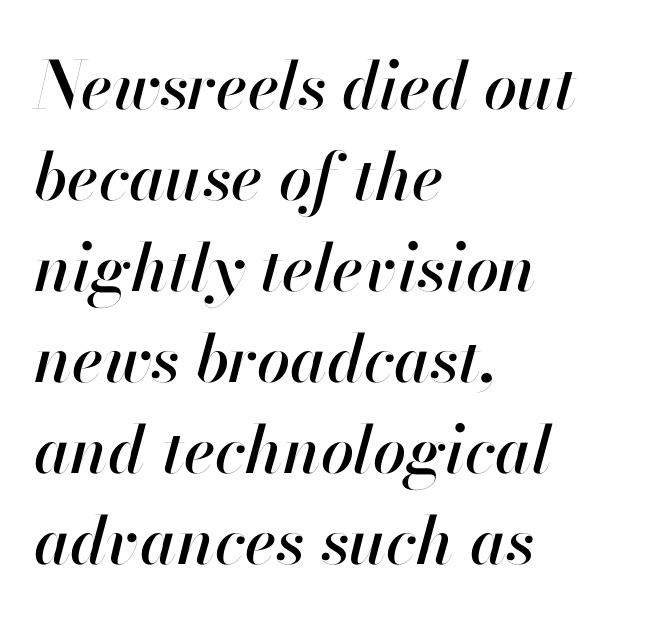
The image shows 66 px text type, italic (leaning right); set left-aligned, normal line spacing (1.38x), normal letter spacing, not underlined; high stroke contrast and a small x-height.
